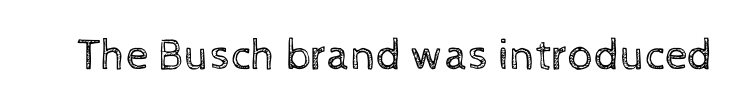
The image shows 45 px regular-weight type, upright; set normal letter spacing, not underlined; a medium x-height.
